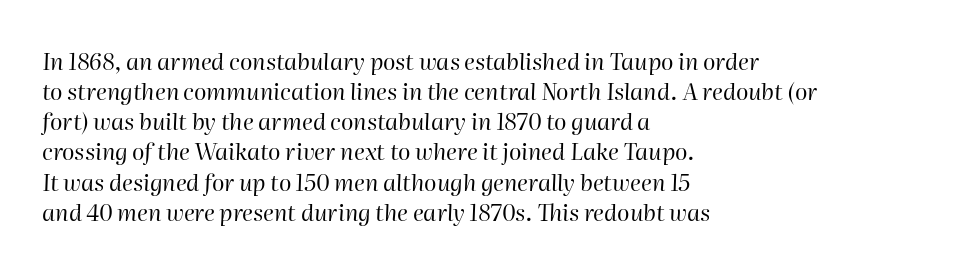
Q: Is the text bold? A: No.
Q: Is the text italic (slanted)? A: Yes, it leans right by about 2 degrees.
Q: Is the text underlined? A: No.
Q: How is the paragraph aligned? A: Left-aligned.
Q: Is the spacing between letters normal or unusually wide? A: Normal.
Q: Is the spacing between lines tight, normal or loose? A: Normal.
